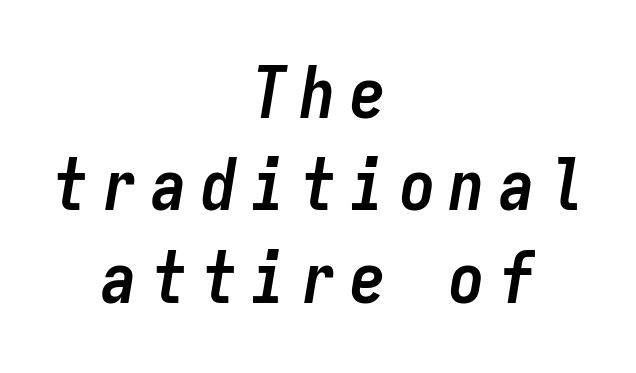
Tall strokes in this sample are angled rather than plumb. How are the letters spaced? Widely, with obvious added tracking. Heavy-handed strokes throughout: this text is bold. Beneath every word, the page is bare. Reading down the column, the eye jumps a familiar distance to each next line.
